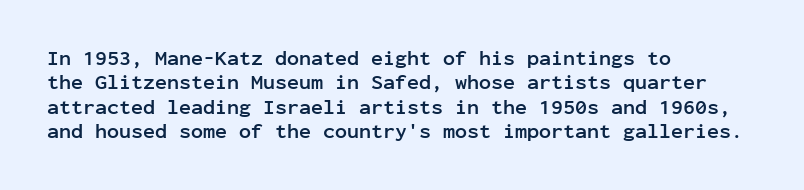
The image shows 20 px bold type, upright; set left-aligned, line spacing 1.22x, normal letter spacing, not underlined.
